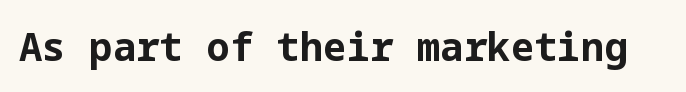
Q: Is the text bold? A: Yes.
Q: Is the text italic (slanted)? A: No, it is upright.
Q: Is the typeface a serif or a sans-serif typeface? A: Sans-serif.
Q: Is the text underlined? A: No.
Q: Is the spacing between letters normal or unusually wide? A: Normal.
Q: Width (condensed, normal, or wide)? A: Normal.
Q: Stroke contrast? A: Low.
Q: x-height? A: Medium.
